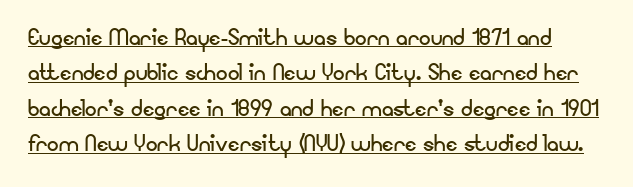
The image shows 29 px regular-weight sans-serif type, upright; set line spacing 1.22x, normal letter spacing, underlined; low stroke contrast and a small x-height.
